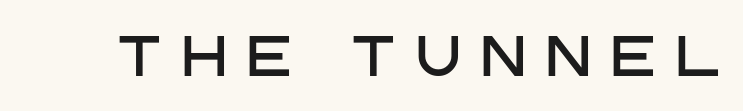
The image shows 56 px sans-serif type, upright; set unusually wide letter spacing (+0.4 em), not underlined; low stroke contrast and a large x-height.
